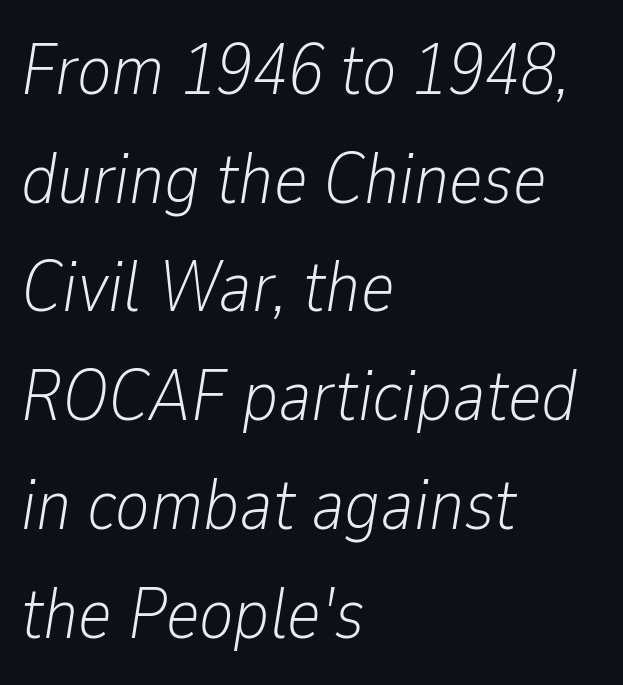
The image shows 72 px light, condensed type, italic (leaning right); set left-aligned, normal line spacing (1.51x), normal letter spacing, not underlined; low stroke contrast and a medium x-height.
